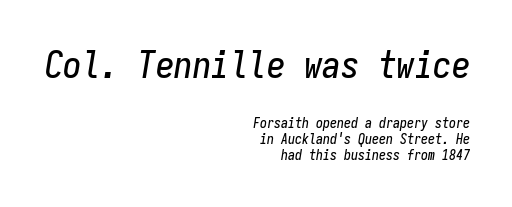
{"italic": "yes", "lean": "right", "slant_degrees": 9, "width": "condensed", "stroke_contrast": "low", "x_height": "medium", "monospaced": "yes", "underline": "no", "align": "right", "line_spacing": "tight", "line_spacing_ratio": 1.15, "letter_spacing": "normal", "letter_spacing_em": 0.0, "larger_block": "first", "size_ratio": 2.64, "glyph_px": 37}
